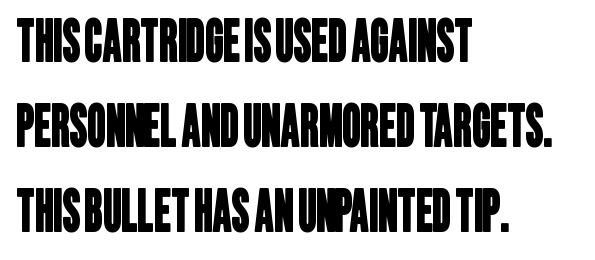
Which margin do the lines hug? The left one — the right edge is uneven. The face used here is proportionally spaced, like ordinary book or web type. Vertically, the passage feels balanced, rows spaced as you'd expect. These lines are composed in type without serifs. The type is set solid horizontally, with unmodified tracking. The string is rendered with underlining switched off.
